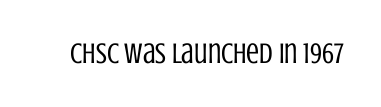
{"serif": "no", "italic": "no", "bold": "no", "weight": "regular", "width": "condensed", "stroke_contrast": "low", "x_height": "large", "monospaced": "no", "underline": "no", "letter_spacing": "normal", "letter_spacing_em": 0.0, "glyph_px": 29}
